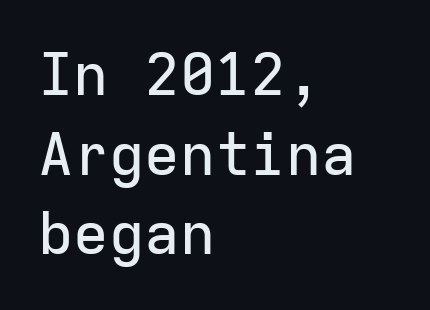
{"serif": "no", "italic": "no", "width": "normal", "stroke_contrast": "low", "x_height": "medium", "monospaced": "yes", "underline": "no", "align": "left", "line_spacing": "normal", "line_spacing_ratio": 1.35, "letter_spacing": "normal", "letter_spacing_em": 0.0, "glyph_px": 59}
